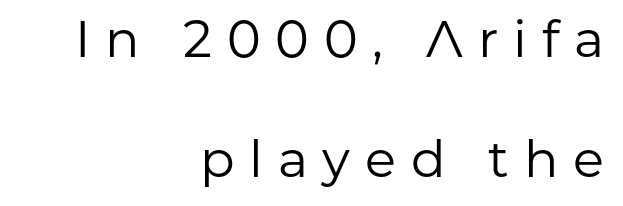
The image shows 51 px regular-weight sans-serif type, upright; set right-aligned, loose line spacing (2.35x), unusually wide letter spacing (+0.29 em), not underlined; low stroke contrast and a medium x-height.
